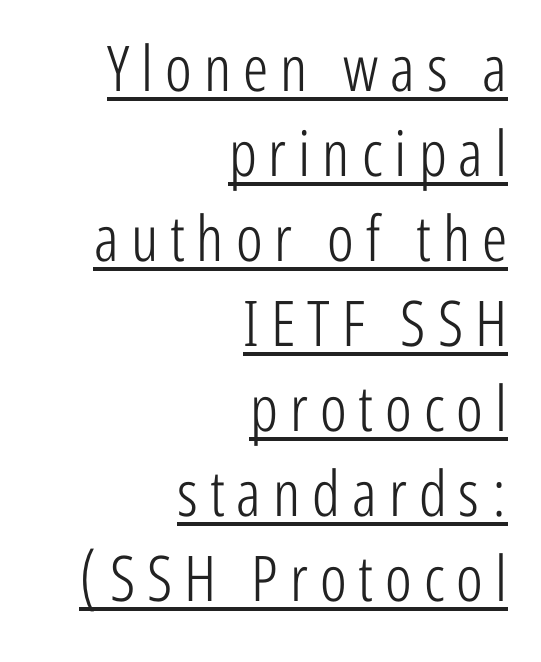
Q: Is the text bold? A: No.
Q: Is the text italic (slanted)? A: No, it is upright.
Q: Is the typeface a serif or a sans-serif typeface? A: Sans-serif.
Q: Is the text underlined? A: Yes.
Q: How is the paragraph aligned? A: Right-aligned.
Q: Is the spacing between lines tight, normal or loose? A: Normal.
Q: Width (condensed, normal, or wide)? A: Condensed.
Q: Stroke contrast? A: Low.
Q: x-height? A: Medium.
Q: Monospaced? A: No.
